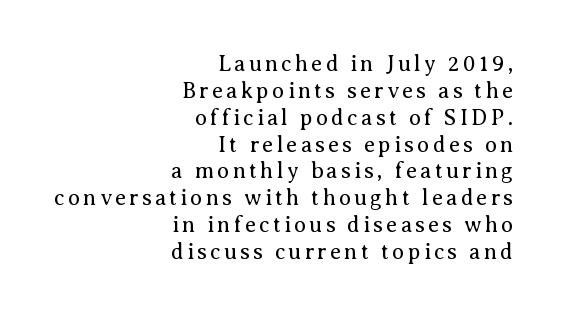
Q: Is the text bold? A: No.
Q: Is the text italic (slanted)? A: No, it is upright.
Q: Is the text underlined? A: No.
Q: How is the paragraph aligned? A: Right-aligned.
